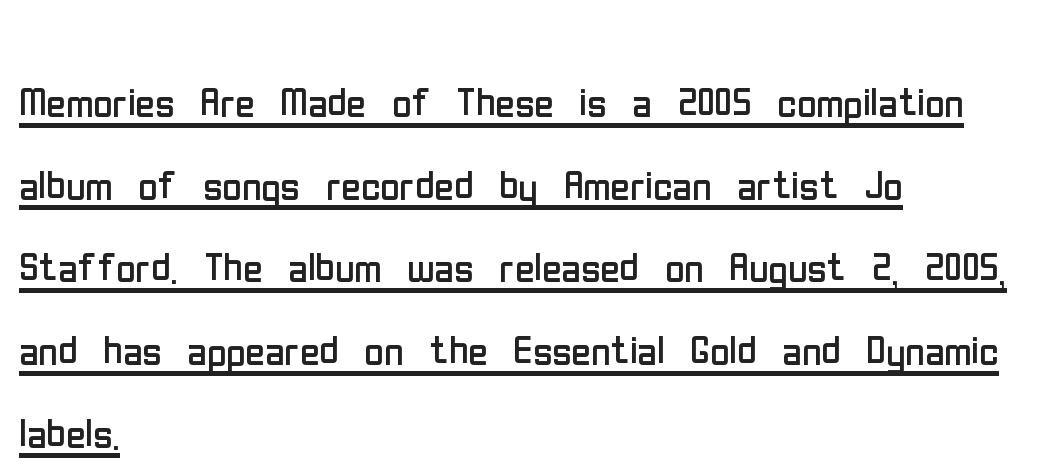
The vertical gap from one line to the next is medium. The face used here is rendered with its standard letterfit. The ragged edge is on the right, which tells us the setting is flush left. The rendering uses natural spacing where letterforms have individual widths.
